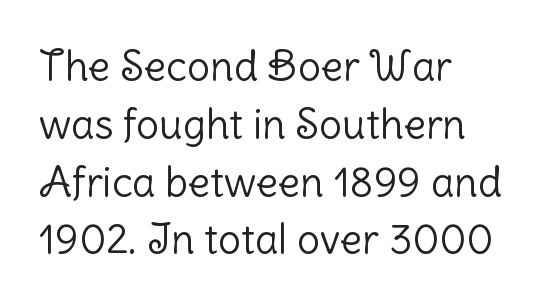
The image shows 41 px light sans-serif type, upright; set left-aligned, normal line spacing (1.41x), normal letter spacing, not underlined; low stroke contrast and a medium x-height.
